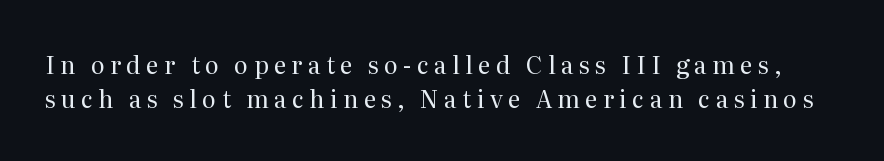
{"italic": "no", "bold": "no", "underline": "no", "line_spacing": "normal", "line_spacing_ratio": 1.41, "letter_spacing": "wide", "letter_spacing_em": 0.22, "glyph_px": 24}
